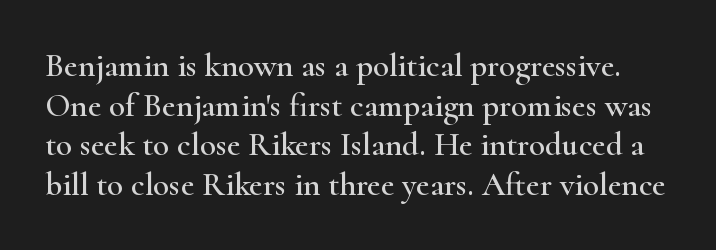
Character widths vary here, with narrow letters taking less room than wide ones. Bare-footed words on every line. Tracking here is standard; glyphs follow each other at the usual distance. I'd call this a serif setting — the letters wear small feet.
